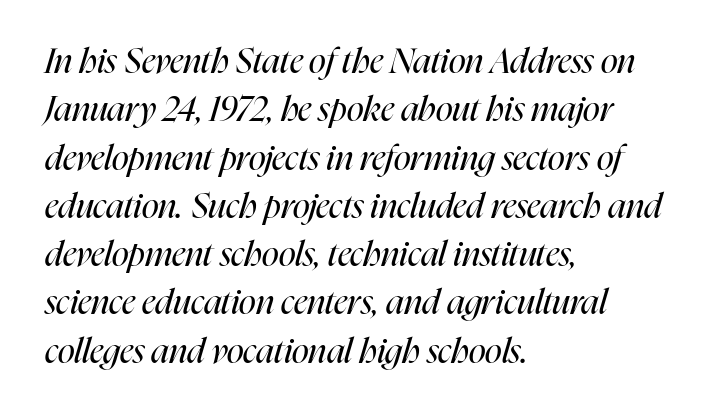
The image shows 35 px regular-weight, condensed type, italic (leaning right); set left-aligned, normal line spacing (1.38x), normal letter spacing, not underlined; high stroke contrast and a medium x-height.
